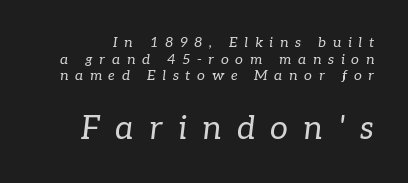
The image shows 32 px regular-weight serif type, italic (leaning right); set line spacing 1.19x, unusually wide letter spacing (+0.48 em), not underlined; the second (bottom) block is 2.29x larger; low stroke contrast and a medium x-height.
